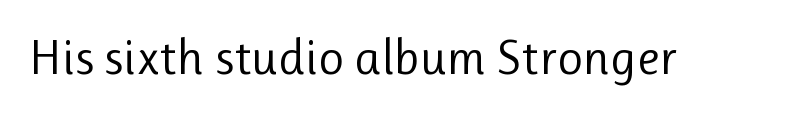
{"serif": "no", "italic": "no", "bold": "no", "weight": "regular", "width": "normal", "stroke_contrast": "low", "x_height": "medium", "monospaced": "no", "underline": "no", "letter_spacing": "normal", "letter_spacing_em": 0.0, "glyph_px": 50}
